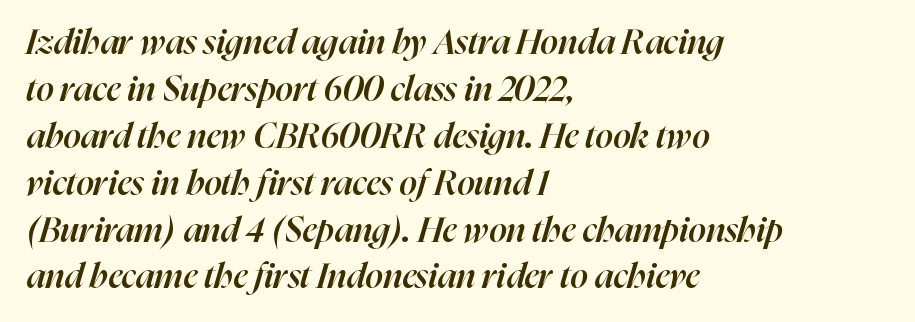
The image shows 35 px semibold type, italic (leaning right); set left-aligned, normal line spacing (1.34x), normal letter spacing, not underlined; high stroke contrast and a medium x-height.
